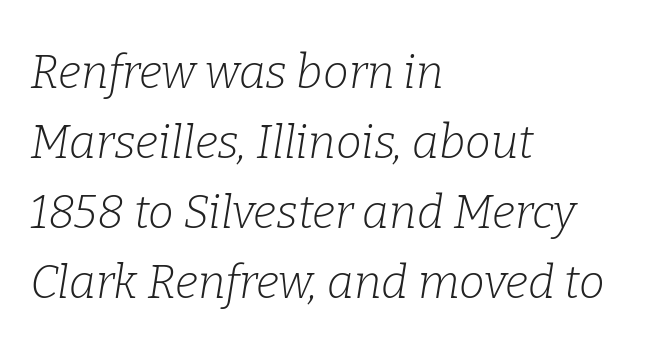
Q: Is the text bold? A: No.
Q: Is the text italic (slanted)? A: Yes, it leans right by about 9 degrees.
Q: Is the typeface a serif or a sans-serif typeface? A: Serif.
Q: Is the text underlined? A: No.
Q: How is the paragraph aligned? A: Left-aligned.
Q: Is the spacing between letters normal or unusually wide? A: Normal.
Q: Is the spacing between lines tight, normal or loose? A: Normal.
Q: Width (condensed, normal, or wide)? A: Normal.
Q: Stroke contrast? A: Low.
Q: x-height? A: Medium.
Q: Monospaced? A: No.
